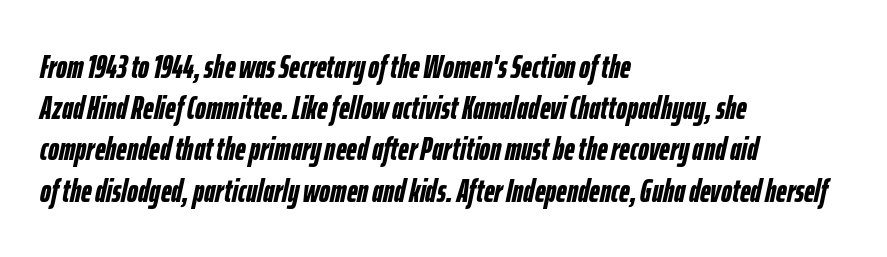
Q: Is the text bold? A: Yes.
Q: Is the text italic (slanted)? A: Yes, it leans right by about 12 degrees.
Q: Is the text underlined? A: No.
Q: How is the paragraph aligned? A: Left-aligned.
Q: Is the spacing between letters normal or unusually wide? A: Normal.
Q: Is the spacing between lines tight, normal or loose? A: Normal.
Q: Width (condensed, normal, or wide)? A: Condensed.
Q: Stroke contrast? A: Low.
Q: x-height? A: Medium.
Q: Monospaced? A: No.
